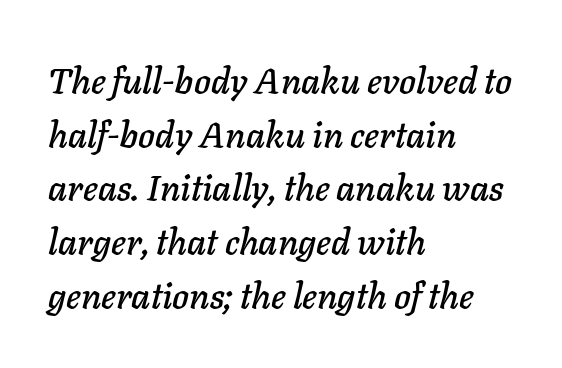
{"italic": "yes", "lean": "right", "slant_degrees": 11, "width": "normal", "stroke_contrast": "low", "x_height": "medium", "monospaced": "no", "underline": "no", "align": "left", "line_spacing": "normal", "line_spacing_ratio": 1.49, "letter_spacing": "normal", "letter_spacing_em": 0.0, "glyph_px": 36}
